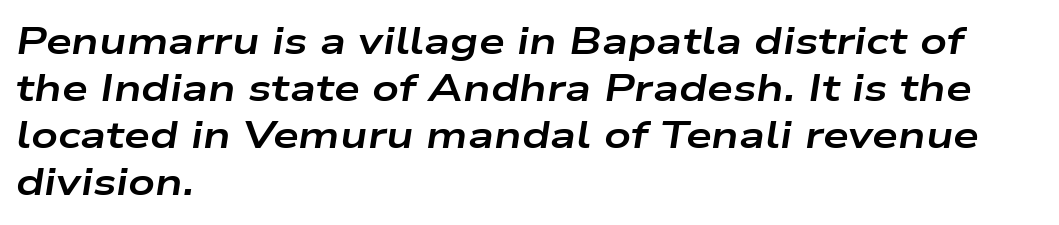
Q: Is the text bold? A: Yes.
Q: Is the text italic (slanted)? A: Yes, it leans right by about 9 degrees.
Q: Is the text underlined? A: No.
Q: How is the paragraph aligned? A: Left-aligned.
Q: Is the spacing between letters normal or unusually wide? A: Normal.
Q: Is the spacing between lines tight, normal or loose? A: Normal.
Q: Width (condensed, normal, or wide)? A: Wide.
Q: Stroke contrast? A: Low.
Q: x-height? A: Medium.
Q: Monospaced? A: No.
